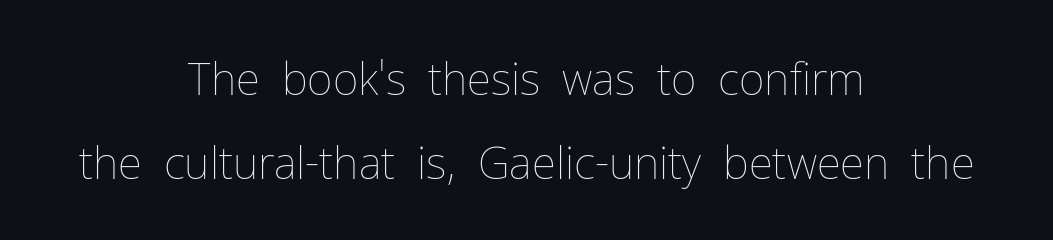
Q: Is the text bold? A: No.
Q: Is the text italic (slanted)? A: No, it is upright.
Q: Is the text underlined? A: No.
Q: How is the paragraph aligned? A: Centered.
Q: Is the spacing between letters normal or unusually wide? A: Normal.
Q: Is the spacing between lines tight, normal or loose? A: Loose.
Q: Width (condensed, normal, or wide)? A: Normal.
Q: Stroke contrast? A: Low.
Q: x-height? A: Medium.
Q: Monospaced? A: No.
